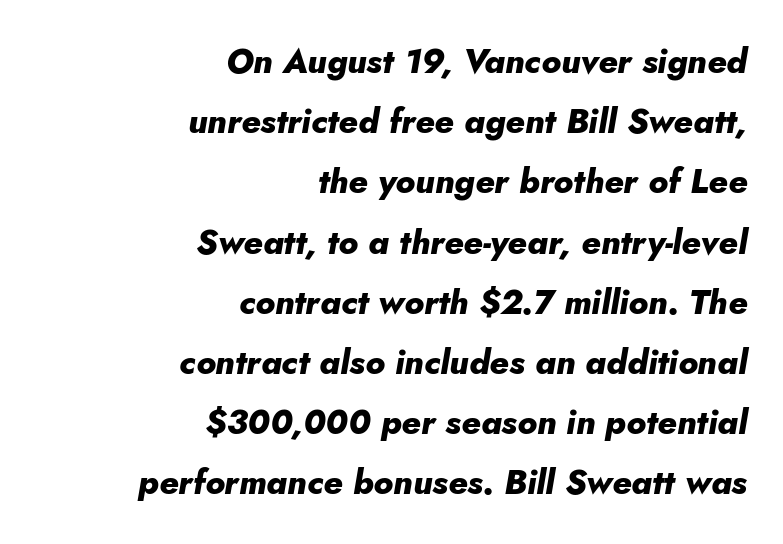
The image shows 34 px heavy type, italic (leaning right); set right-aligned, line spacing 1.77x, normal letter spacing, not underlined; low stroke contrast and a small x-height.
